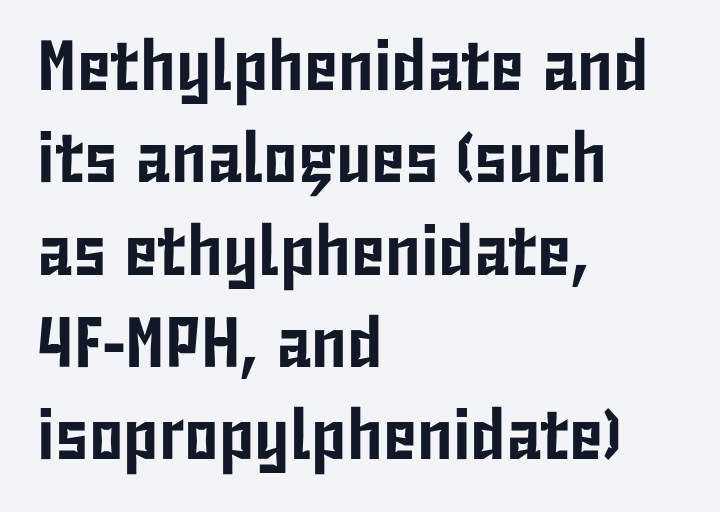
Q: Is the text italic (slanted)? A: No, it is upright.
Q: Is the typeface a serif or a sans-serif typeface? A: Sans-serif.
Q: Is the text underlined? A: No.
Q: How is the paragraph aligned? A: Left-aligned.
Q: Is the spacing between letters normal or unusually wide? A: Normal.
Q: Is the spacing between lines tight, normal or loose? A: Normal.
Q: Width (condensed, normal, or wide)? A: Condensed.
Q: Stroke contrast? A: Low.
Q: x-height? A: Medium.
Q: Monospaced? A: No.
